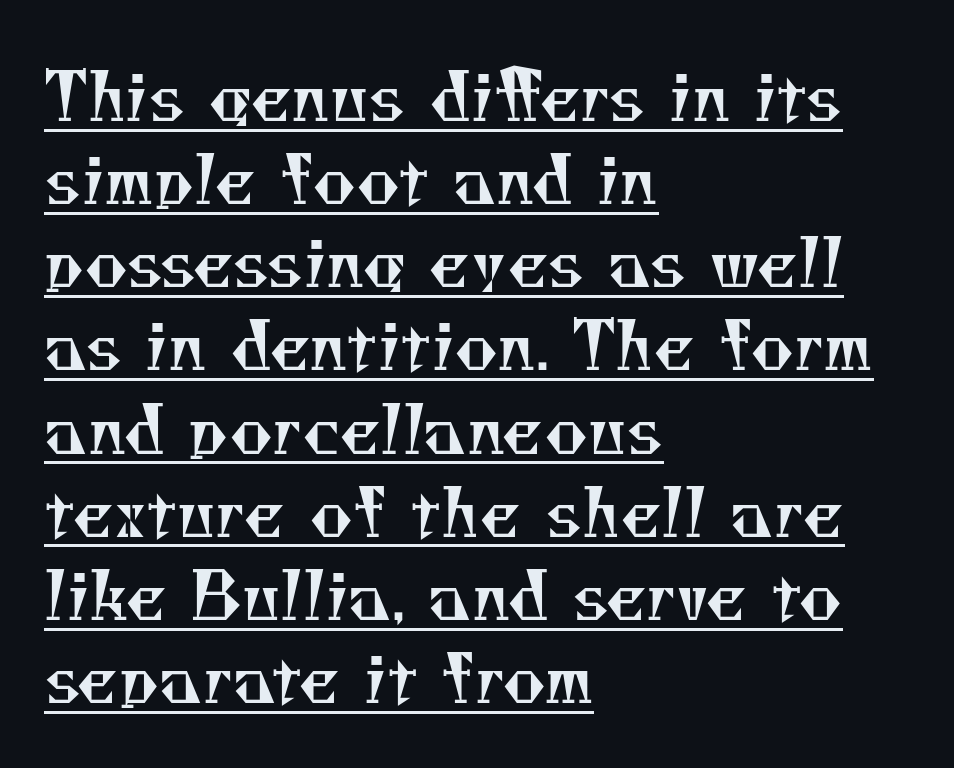
Q: Is the text bold? A: No.
Q: Is the typeface a serif or a sans-serif typeface? A: Serif.
Q: Is the text underlined? A: Yes.
Q: How is the paragraph aligned? A: Left-aligned.
Q: Is the spacing between letters normal or unusually wide? A: Normal.
Q: Is the spacing between lines tight, normal or loose? A: Normal.
Q: Width (condensed, normal, or wide)? A: Normal.
Q: Stroke contrast? A: Medium.
Q: x-height? A: Small.
Q: Monospaced? A: No.
